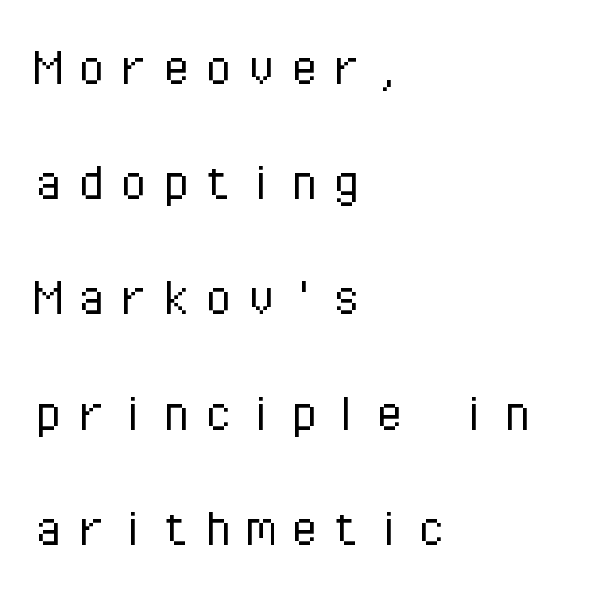
{"serif": "no", "italic": "no", "bold": "no", "weight": "light", "width": "normal", "stroke_contrast": "low", "x_height": "medium", "monospaced": "yes", "underline": "no", "align": "left", "line_spacing": "loose", "line_spacing_ratio": 1.92, "letter_spacing": "wide", "letter_spacing_em": 0.21, "glyph_px": 60}
